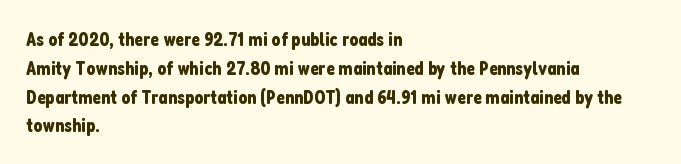
Default kerning and tracking; the words read as compact shapes. The type sits square on the baseline with zero lean. How would I describe the line gaps? Plain and ordinary. The zone under the glyphs is completely vacant. The lines are quadded left.
